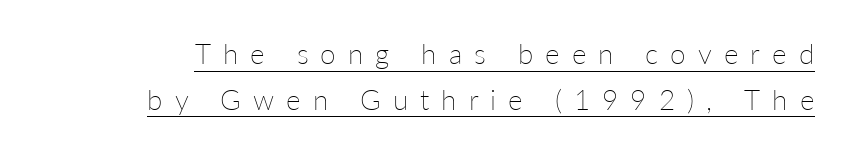
Style check: upright. Does extra space separate the letters? Yes, quite a lot of it. Interline gaps are of average width in this sample. Heft: none added — not bold. Each letter keeps its own natural width here, so spacing adapts to shape.
